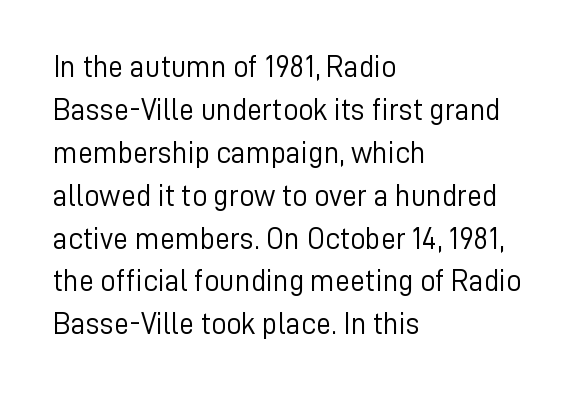
Q: Is the text bold? A: No.
Q: Is the text italic (slanted)? A: No, it is upright.
Q: Is the typeface a serif or a sans-serif typeface? A: Sans-serif.
Q: Is the text underlined? A: No.
Q: How is the paragraph aligned? A: Left-aligned.
Q: Is the spacing between letters normal or unusually wide? A: Normal.
Q: Is the spacing between lines tight, normal or loose? A: Normal.
Q: Width (condensed, normal, or wide)? A: Normal.
Q: Stroke contrast? A: Low.
Q: x-height? A: Medium.
Q: Monospaced? A: No.
